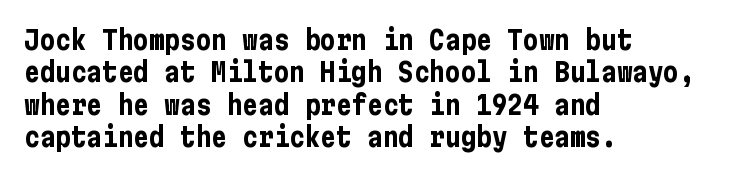
Interline gaps are of average width in this sample. Words float on clear page, feet unadorned. Weight check: bold — yes, fully. These lines were composed using upright roman letters.
